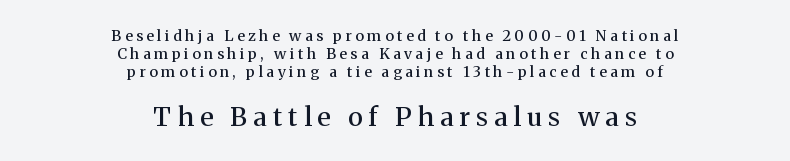
Q: Is the text bold? A: Semi-bold.
Q: Is the text italic (slanted)? A: No, it is upright.
Q: Is the text underlined? A: No.
Q: How is the paragraph aligned? A: Centered.
Q: Is the spacing between letters normal or unusually wide? A: Unusually wide.
Q: Which block of text is set in a larger size, the first (top) or the second (bottom)? A: The second (bottom) one.
